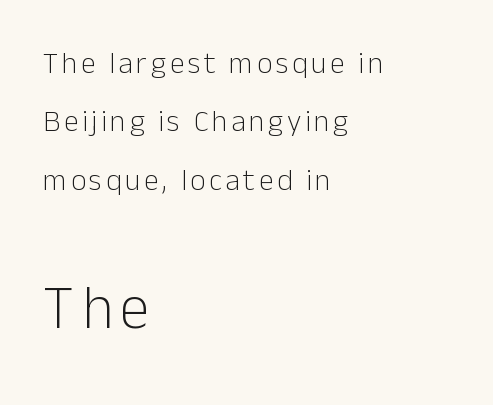
The image shows 61 px light sans-serif type, upright; set left-aligned, loose line spacing (1.95x), not underlined; the second (bottom) block is 2.03x larger; low stroke contrast and a medium x-height.
